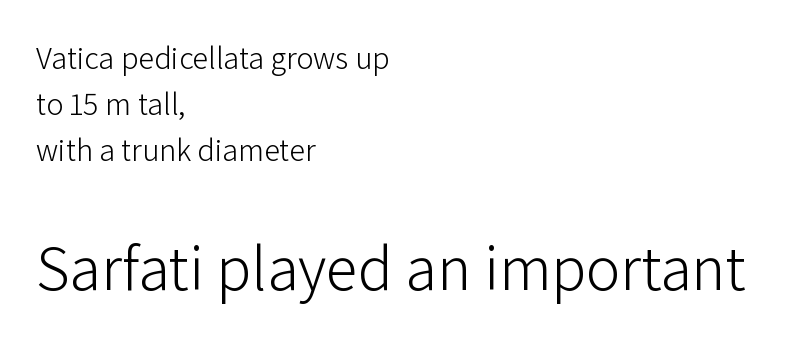
Q: Is the text bold? A: No.
Q: Is the text italic (slanted)? A: No, it is upright.
Q: Is the typeface a serif or a sans-serif typeface? A: Sans-serif.
Q: Is the text underlined? A: No.
Q: How is the paragraph aligned? A: Left-aligned.
Q: Is the spacing between letters normal or unusually wide? A: Normal.
Q: Is the spacing between lines tight, normal or loose? A: Normal.
Q: Which block of text is set in a larger size, the first (top) or the second (bottom)? A: The second (bottom) one.
Q: Width (condensed, normal, or wide)? A: Normal.
Q: Stroke contrast? A: Low.
Q: x-height? A: Medium.
Q: Monospaced? A: No.
